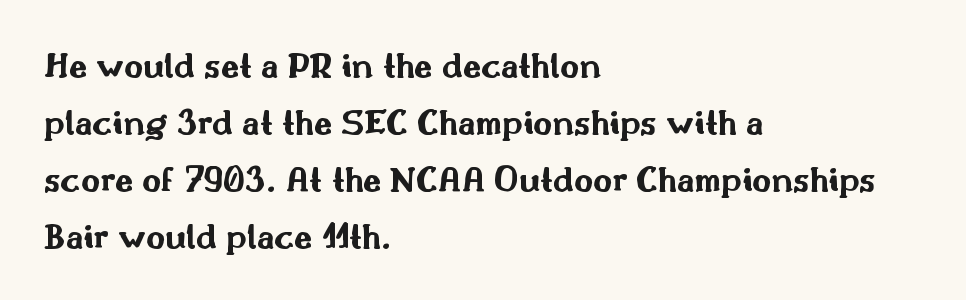
Q: Is the text bold? A: Yes.
Q: Is the text italic (slanted)? A: No, it is upright.
Q: Is the typeface a serif or a sans-serif typeface? A: Sans-serif.
Q: Is the text underlined? A: No.
Q: How is the paragraph aligned? A: Left-aligned.
Q: Is the spacing between letters normal or unusually wide? A: Normal.
Q: Is the spacing between lines tight, normal or loose? A: Normal.
Q: Width (condensed, normal, or wide)? A: Wide.
Q: Stroke contrast? A: Medium.
Q: x-height? A: Small.
Q: Monospaced? A: No.
